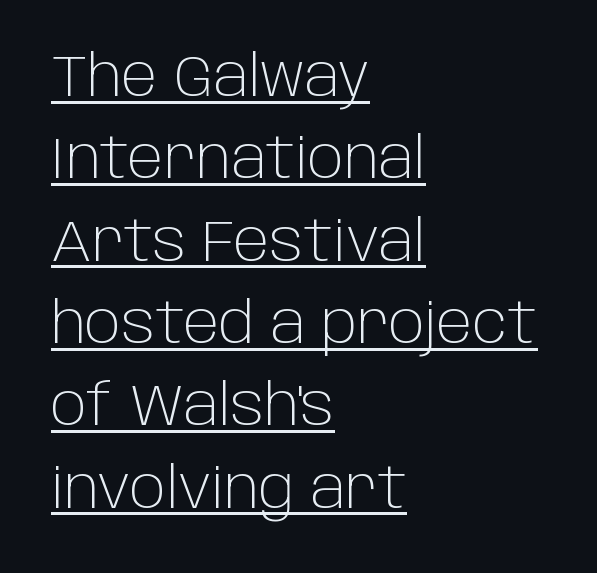
No italicization has been applied; the sample stays upright. You could call the tracking neutral — neither tight nor loose. The rendered words wear a rule along their underside. A typesetter would call this proportional, since set widths differ per character.
